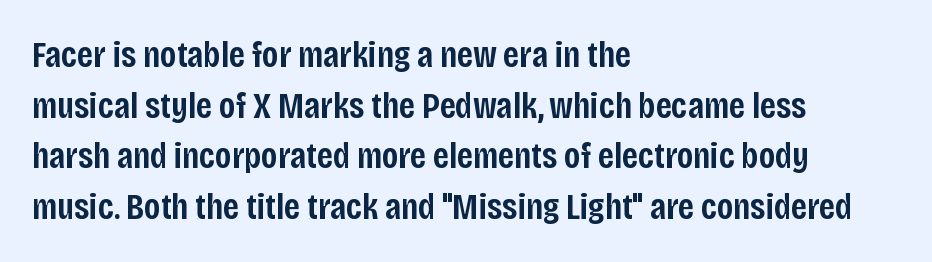
The zone under the glyphs is completely vacant. The sample has been set in demibold, a notch under bold. The passage shown has conventional tracking throughout. Reading down the block, your eye returns to a fixed left position each line.
